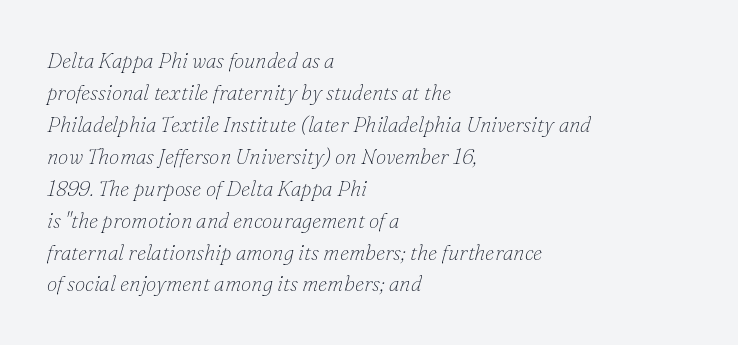
Q: Is the text bold? A: No.
Q: Is the text italic (slanted)? A: Yes, it leans right by about 16 degrees.
Q: Is the text underlined? A: No.
Q: How is the paragraph aligned? A: Left-aligned.
Q: Is the spacing between letters normal or unusually wide? A: Normal.
Q: Is the spacing between lines tight, normal or loose? A: Normal.
